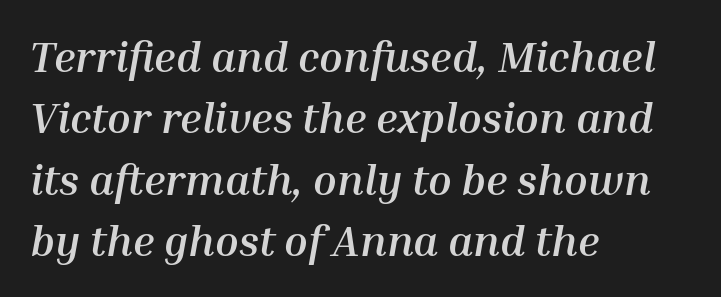
{"italic": "yes", "lean": "right", "slant_degrees": 10, "bold": "yes", "weight": "semibold", "width": "normal", "stroke_contrast": "medium", "x_height": "medium", "monospaced": "no", "underline": "no", "align": "left", "line_spacing": "normal", "line_spacing_ratio": 1.43, "letter_spacing": "normal", "letter_spacing_em": 0.0, "glyph_px": 43}
